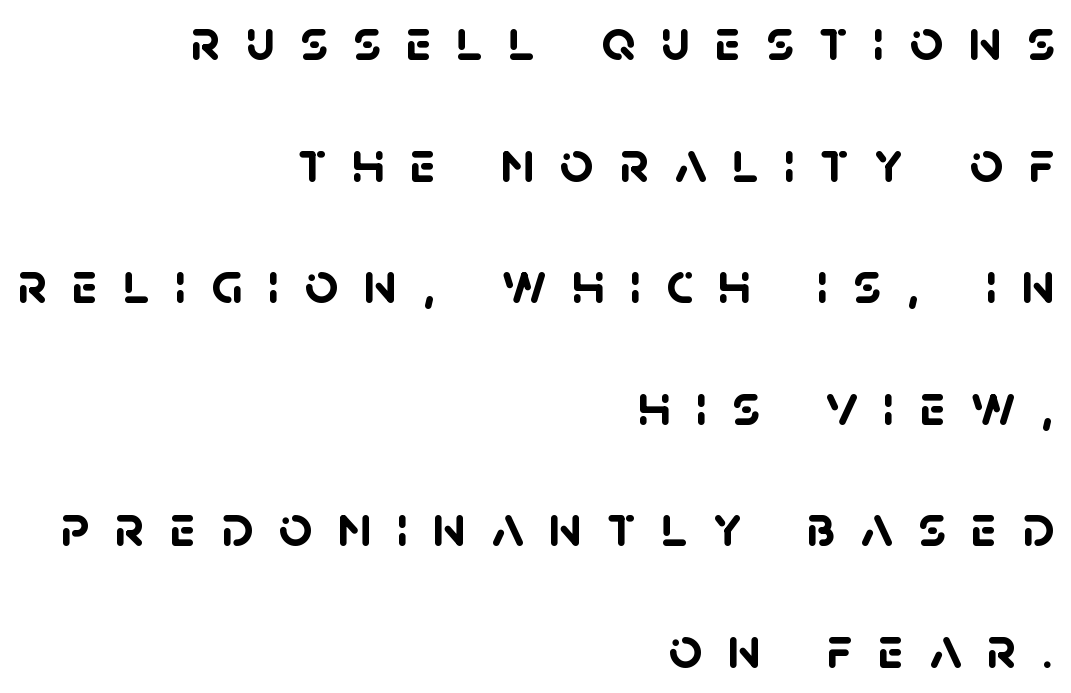
{"serif": "no", "bold": "yes", "weight": "semibold", "width": "normal", "stroke_contrast": "low", "x_height": "large", "monospaced": "no", "underline": "no", "align": "right", "line_spacing": "loose", "line_spacing_ratio": 2.06, "letter_spacing": "wide", "letter_spacing_em": 0.42, "glyph_px": 59}
